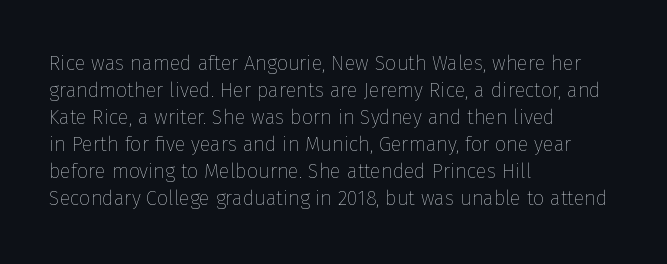
This sample uses an upright cut, with every glyph sitting square on the baseline. Reading down the column, the eye jumps a familiar distance to each next line. The horizontal fit of the characters is conventional and even. This is not heavy type; no bold has been used.
